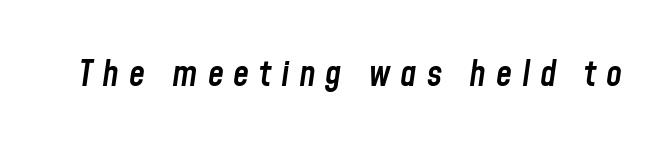
Q: Is the text bold? A: Semi-bold.
Q: Is the text italic (slanted)? A: Yes, it leans right by about 8 degrees.
Q: Is the text underlined? A: No.
Q: Is the spacing between letters normal or unusually wide? A: Unusually wide.
Q: Width (condensed, normal, or wide)? A: Condensed.
Q: Stroke contrast? A: Low.
Q: x-height? A: Medium.
Q: Monospaced? A: No.
